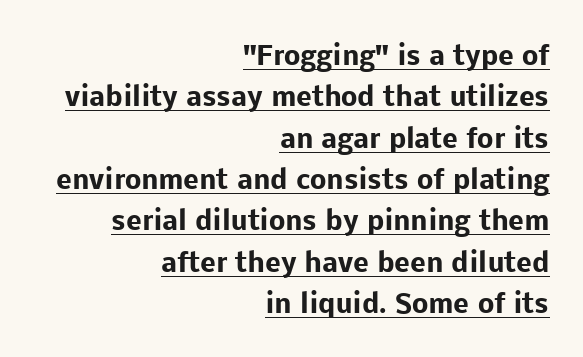
{"italic": "no", "bold": "yes", "underline": "yes", "align": "right", "line_spacing": "normal", "line_spacing_ratio": 1.59, "letter_spacing": "normal", "letter_spacing_em": 0.0, "glyph_px": 26}
